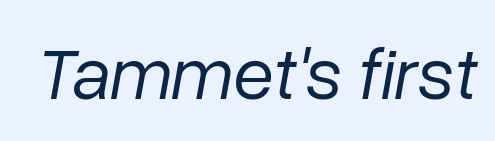
{"italic": "yes", "lean": "right", "slant_degrees": 10, "bold": "no", "weight": "regular", "width": "normal", "stroke_contrast": "low", "x_height": "medium", "monospaced": "no", "underline": "no", "letter_spacing": "normal", "letter_spacing_em": 0.0, "glyph_px": 74}
